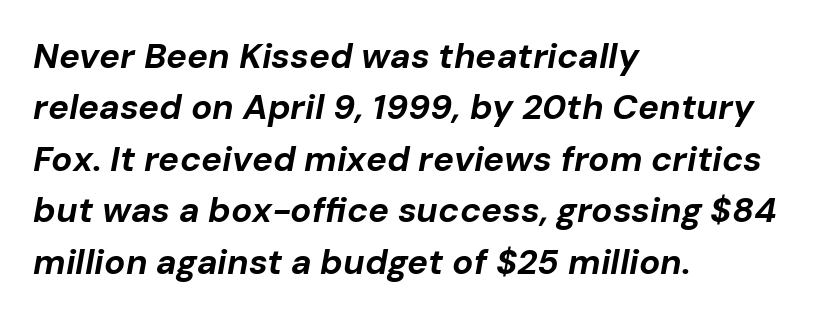
The image shows 35 px bold type, italic (leaning right); set left-aligned, normal line spacing (1.47x), normal letter spacing, not underlined; low stroke contrast and a medium x-height.
